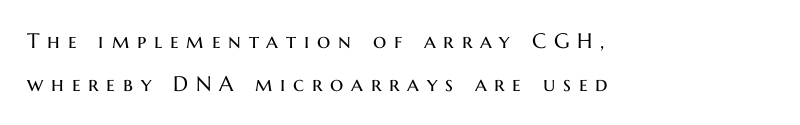
The image shows 21 px text type, upright; set left-aligned, loose line spacing (2.06x), unusually wide letter spacing (+0.37 em), not underlined.
